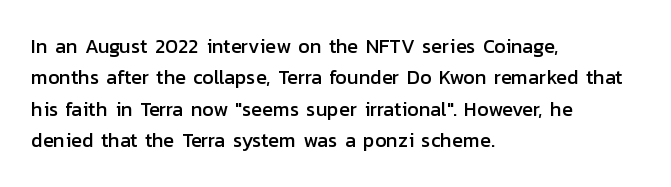
{"italic": "no", "underline": "no", "align": "left", "line_spacing": "normal", "line_spacing_ratio": 1.57, "letter_spacing": "normal", "letter_spacing_em": 0.0, "glyph_px": 20}
